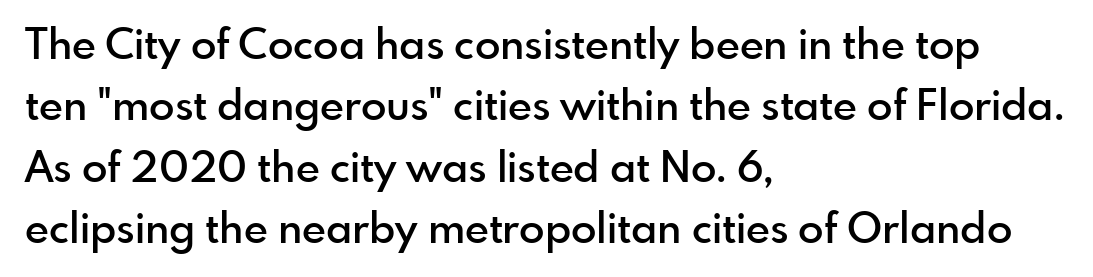
A typesetter would call this proportional, since set widths differ per character. What weight is shown? A semibold, between regular and bold. The compositor pushed each line to the left boundary. Quick note: interline space is typical. Glance below the letters and you will spot only blank space.
